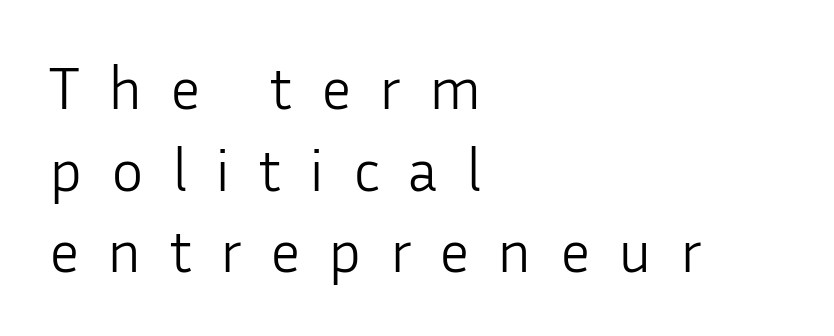
{"serif": "no", "italic": "no", "bold": "no", "weight": "light", "width": "normal", "stroke_contrast": "low", "x_height": "medium", "monospaced": "no", "underline": "no", "align": "left", "line_spacing": "normal", "line_spacing_ratio": 1.34, "letter_spacing": "wide", "letter_spacing_em": 0.46, "glyph_px": 61}
